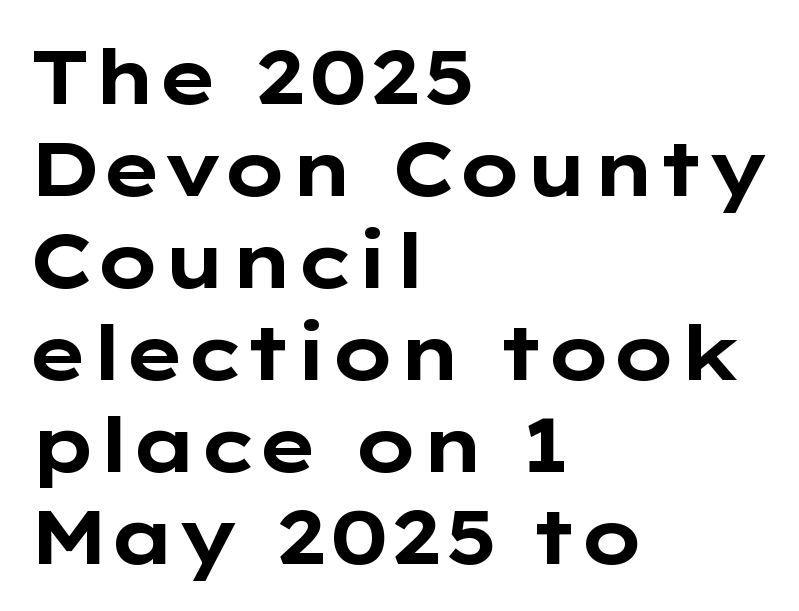
{"serif": "no", "italic": "no", "bold": "yes", "weight": "bold", "width": "wide", "stroke_contrast": "low", "x_height": "medium", "monospaced": "no", "underline": "no", "align": "left", "line_spacing_ratio": 1.21, "letter_spacing": "normal", "letter_spacing_em": 0.0, "glyph_px": 76}
